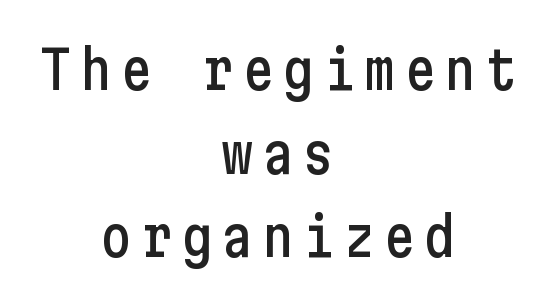
Q: Is the text italic (slanted)? A: No, it is upright.
Q: Is the typeface a serif or a sans-serif typeface? A: Sans-serif.
Q: Is the text underlined? A: No.
Q: How is the paragraph aligned? A: Centered.
Q: Is the spacing between lines tight, normal or loose? A: Normal.
Q: Width (condensed, normal, or wide)? A: Condensed.
Q: Stroke contrast? A: Low.
Q: x-height? A: Medium.
